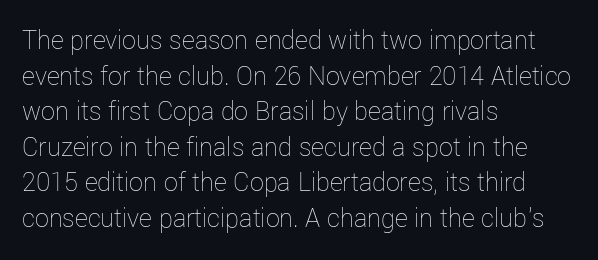
Q: Is the text bold? A: No.
Q: Is the text italic (slanted)? A: No, it is upright.
Q: Is the text underlined? A: No.
Q: How is the paragraph aligned? A: Left-aligned.
Q: Is the spacing between letters normal or unusually wide? A: Normal.
Q: Is the spacing between lines tight, normal or loose? A: Normal.
Q: Width (condensed, normal, or wide)? A: Normal.
Q: Stroke contrast? A: Low.
Q: x-height? A: Medium.
Q: Monospaced? A: No.
